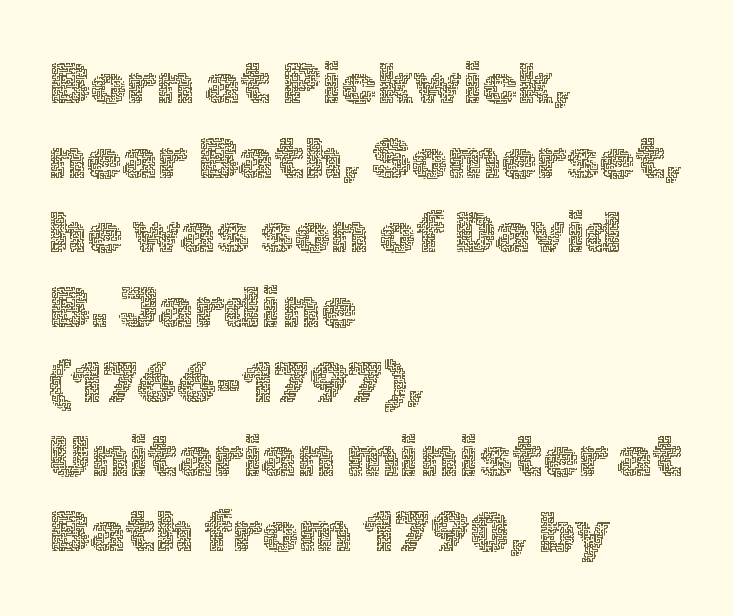
Q: Is the text bold? A: No.
Q: Is the text italic (slanted)? A: No, it is upright.
Q: Is the text underlined? A: No.
Q: How is the paragraph aligned? A: Left-aligned.
Q: Is the spacing between letters normal or unusually wide? A: Normal.
Q: Is the spacing between lines tight, normal or loose? A: Normal.
Q: Width (condensed, normal, or wide)? A: Normal.
Q: x-height? A: Medium.
Q: Monospaced? A: No.
